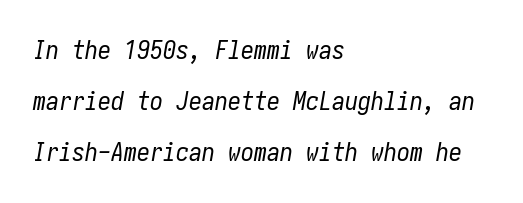
Q: Is the text bold? A: No.
Q: Is the text italic (slanted)? A: Yes, it leans right by about 10 degrees.
Q: Is the text underlined? A: No.
Q: How is the paragraph aligned? A: Left-aligned.
Q: Is the spacing between letters normal or unusually wide? A: Normal.
Q: Is the spacing between lines tight, normal or loose? A: Loose.
